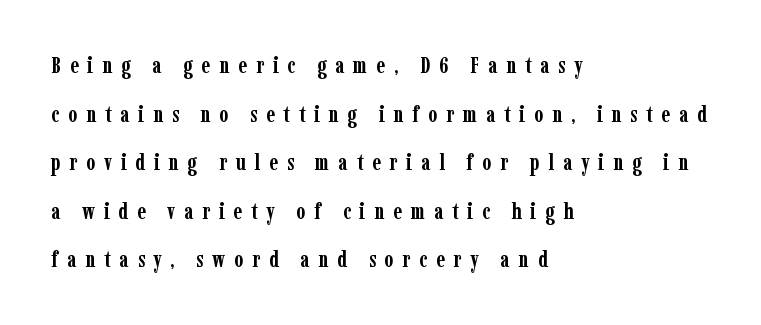
{"italic": "no", "bold": "yes", "underline": "no", "align": "left", "line_spacing": "loose", "line_spacing_ratio": 2.11, "letter_spacing": "wide", "letter_spacing_em": 0.38, "glyph_px": 23}
